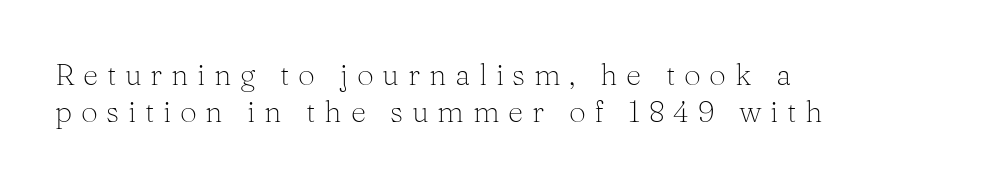
The characters display serif detailing at their extremities. This reads as an unemphasized weight, regular at the heaviest. The rendering uses natural spacing where letterforms have individual widths. Alignment: flush left.
